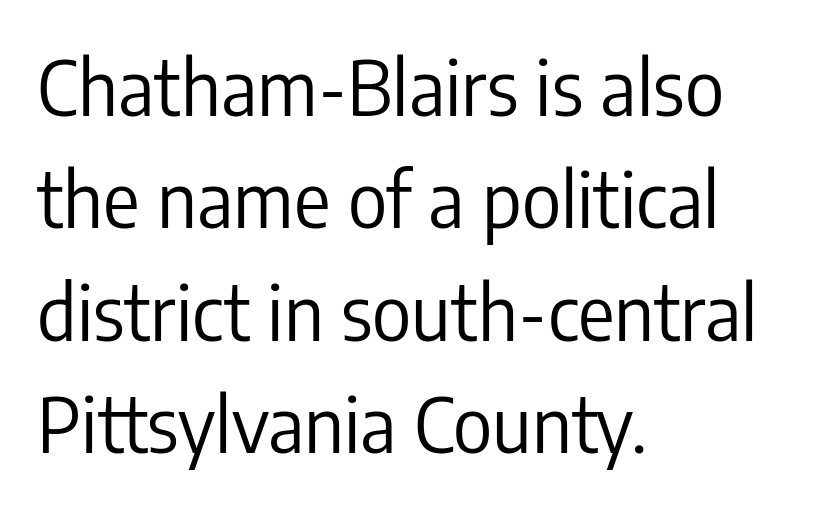
Q: Is the text bold? A: No.
Q: Is the text italic (slanted)? A: No, it is upright.
Q: Is the typeface a serif or a sans-serif typeface? A: Sans-serif.
Q: Is the text underlined? A: No.
Q: How is the paragraph aligned? A: Left-aligned.
Q: Is the spacing between letters normal or unusually wide? A: Normal.
Q: Is the spacing between lines tight, normal or loose? A: Normal.
Q: Width (condensed, normal, or wide)? A: Condensed.
Q: Stroke contrast? A: Low.
Q: x-height? A: Medium.
Q: Monospaced? A: No.
